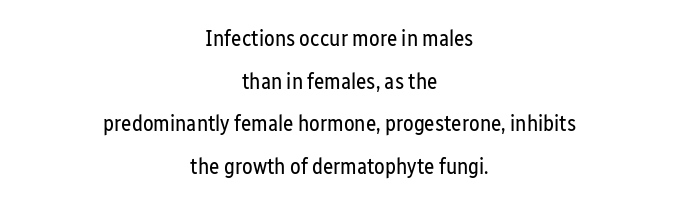
Counters stay open thanks to moderate or lighter strokes. The block of text is sparse from top to bottom, with ample space between rows. Posture: straight, roman, zero tilt. A bare baseline throughout the passage. Inter-character spacing is left at the font's built-in metrics.
